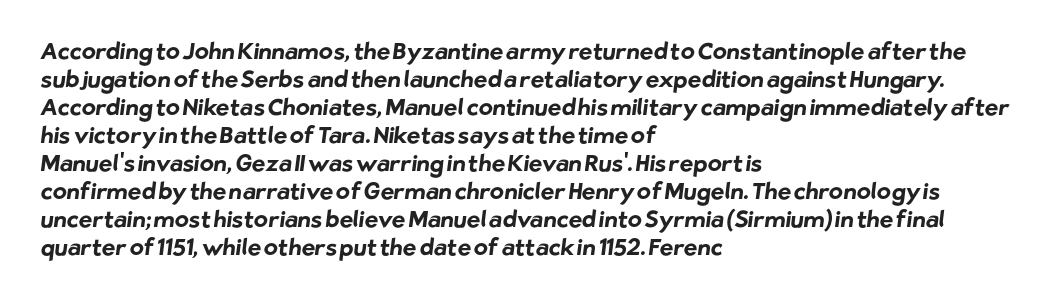
The image shows 23 px bold type; set left-aligned, line spacing 1.22x, normal letter spacing, not underlined.
